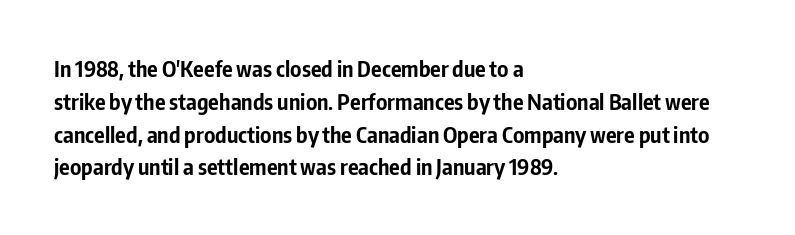
Q: Is the text bold? A: Yes.
Q: Is the text italic (slanted)? A: No, it is upright.
Q: Is the text underlined? A: No.
Q: How is the paragraph aligned? A: Left-aligned.
Q: Is the spacing between letters normal or unusually wide? A: Normal.
Q: Is the spacing between lines tight, normal or loose? A: Normal.
